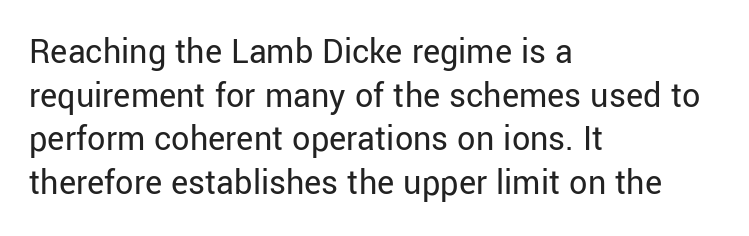
{"serif": "no", "italic": "no", "bold": "no", "weight": "regular", "width": "normal", "stroke_contrast": "low", "x_height": "medium", "monospaced": "no", "underline": "no", "align": "left", "line_spacing_ratio": 1.21, "letter_spacing": "normal", "letter_spacing_em": 0.0, "glyph_px": 36}
